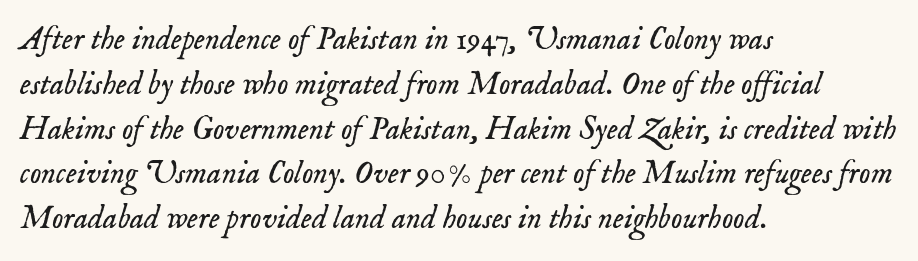
Varying glyph widths throughout — classic text-font behaviour. The paragraph shown leans on its left margin. Nobody drew a line under any word here. Serifs: yes, visible at the terminals of the letterforms.
